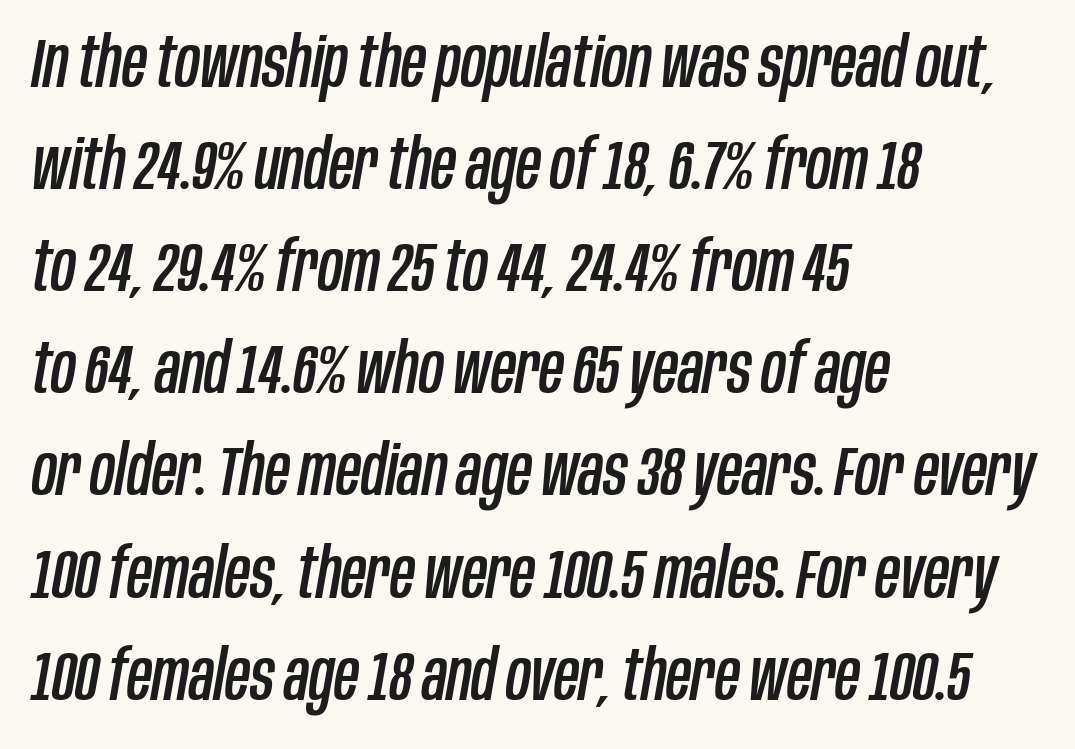
The image shows 69 px condensed type, italic (leaning right); set left-aligned, normal line spacing (1.48x), normal letter spacing, not underlined; low stroke contrast and a large x-height.
